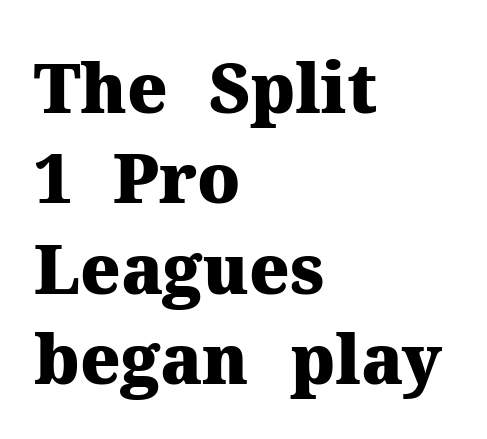
The image shows 68 px heavy serif type, upright; set left-aligned, normal line spacing (1.33x), normal letter spacing, not underlined; medium stroke contrast and a medium x-height.
